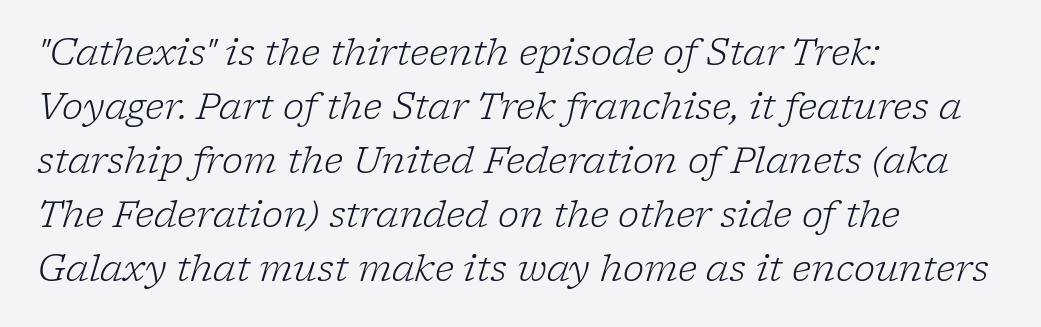
Q: Is the text bold? A: No.
Q: Is the text italic (slanted)? A: Yes, it leans right by about 17 degrees.
Q: Is the typeface a serif or a sans-serif typeface? A: Serif.
Q: Is the text underlined? A: No.
Q: How is the paragraph aligned? A: Left-aligned.
Q: Is the spacing between letters normal or unusually wide? A: Normal.
Q: Is the spacing between lines tight, normal or loose? A: Normal.
Q: Width (condensed, normal, or wide)? A: Normal.
Q: Stroke contrast? A: Low.
Q: x-height? A: Medium.
Q: Monospaced? A: No.
